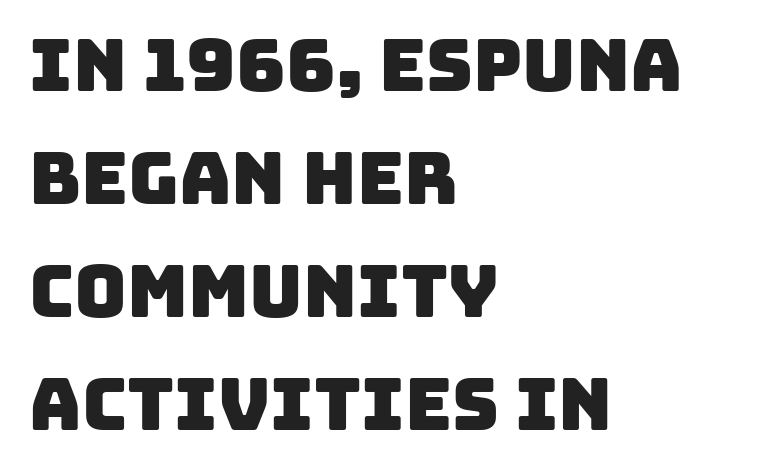
The image shows 72 px sans-serif type; set left-aligned, normal line spacing (1.57x), normal letter spacing, not underlined; low stroke contrast and a large x-height.
